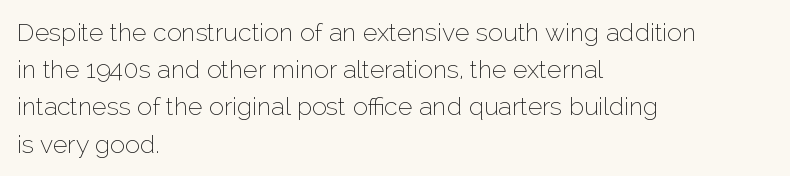
Each new line begins a customary step beneath the previous one. In CSS terms this would be text-align: left. Every character sits straight up, as roman type does. Inter-character spacing is left at the font's built-in metrics.
